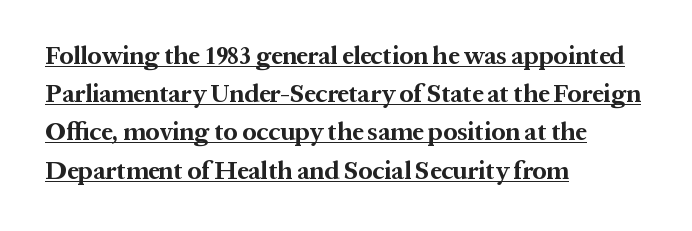
Is the block centered? No — it sits flush against the left margin. A full-strength bold gives these letters their thick strokes. A baseline rule has been typeset under these characters. Tracking here is standard; glyphs follow each other at the usual distance. This block has exactly the height ordinary leading produces.
